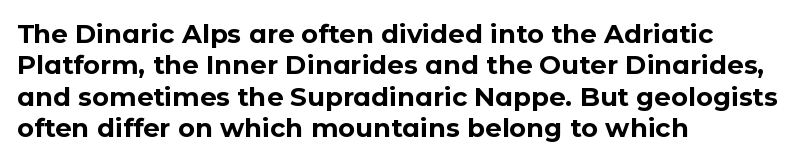
The image shows 26 px bold type, upright; set left-aligned, line spacing 1.21x, normal letter spacing, not underlined.
